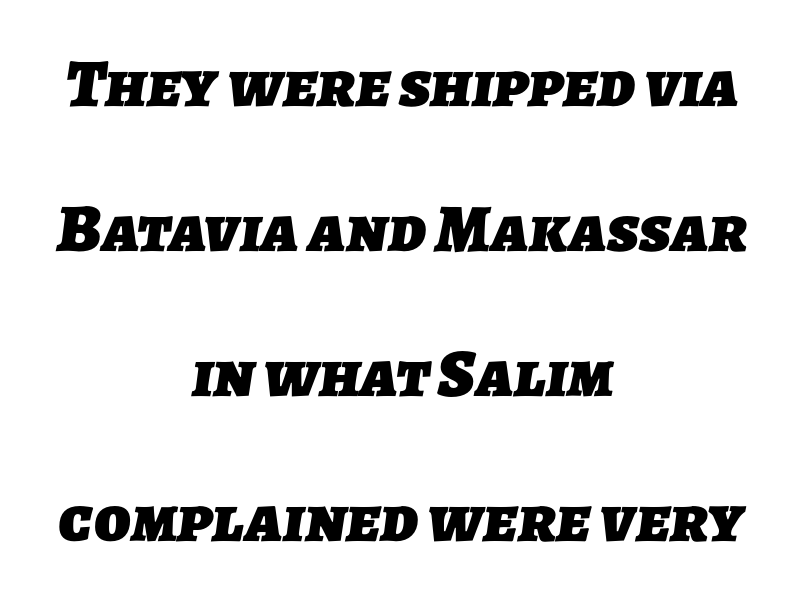
The specimen omits any rule beneath the text block's lines. These lines are rendered in a variable-pitch font. Teacher's note: observe the equal gaps on both sides — that is centered alignment. Thick stems and heavy bowls — unmistakably bold. Is this a sans? Yes — the strokes have no serifs. The passage shown stacks its lines with a broad gap.
